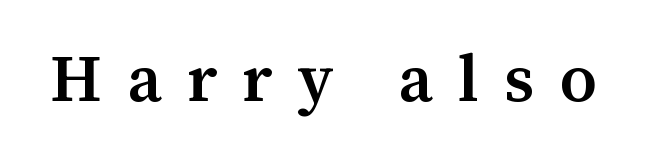
The letters stand upright; this is a roman face. Looks like regular typesetting: each glyph gets only the width it needs. What weight is shown? A semibold, between regular and bold. Small tapered or slab feet sit at the stroke ends, so this counts as serif. Quick note: underline off.
